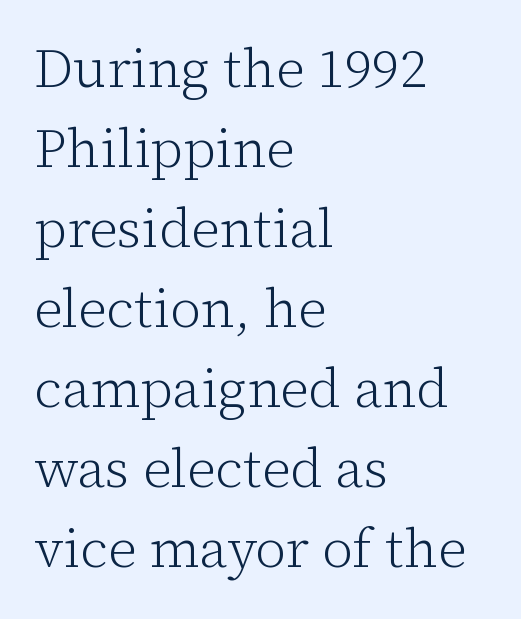
Q: Is the text bold? A: No.
Q: Is the text italic (slanted)? A: No, it is upright.
Q: Is the typeface a serif or a sans-serif typeface? A: Serif.
Q: Is the text underlined? A: No.
Q: How is the paragraph aligned? A: Left-aligned.
Q: Is the spacing between letters normal or unusually wide? A: Normal.
Q: Is the spacing between lines tight, normal or loose? A: Normal.
Q: Width (condensed, normal, or wide)? A: Normal.
Q: Stroke contrast? A: Low.
Q: x-height? A: Medium.
Q: Monospaced? A: No.
